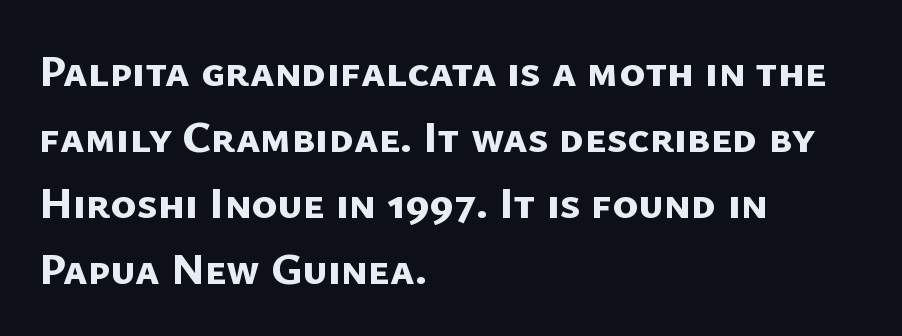
The image shows 44 px bold sans-serif type; set left-aligned, normal line spacing (1.5x), normal letter spacing, not underlined; low stroke contrast and a medium x-height.
